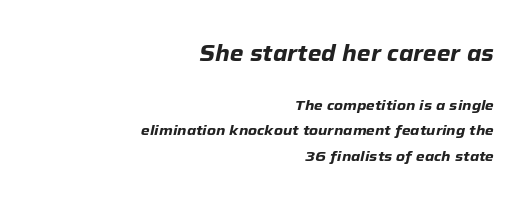
The image shows 22 px bold type, italic (leaning right); set right-aligned, line spacing 1.83x, normal letter spacing, not underlined; the first (top) block is 1.57x larger.
